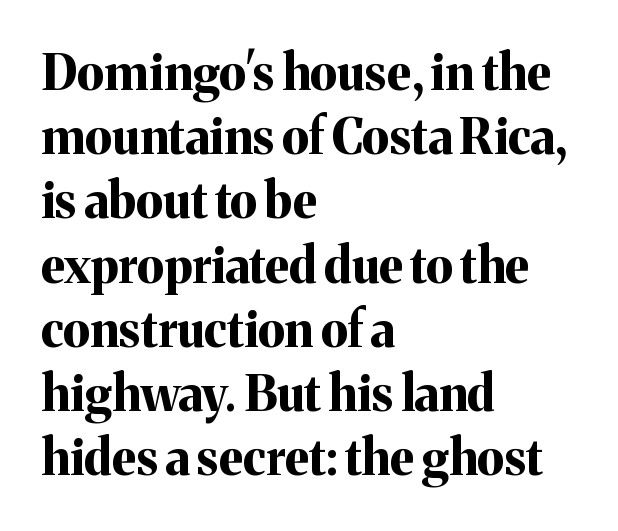
{"serif": "yes", "italic": "no", "bold": "yes", "weight": "bold", "width": "normal", "stroke_contrast": "medium", "x_height": "medium", "monospaced": "no", "underline": "no", "align": "left", "line_spacing": "normal", "line_spacing_ratio": 1.31, "letter_spacing": "normal", "letter_spacing_em": 0.0, "glyph_px": 49}
